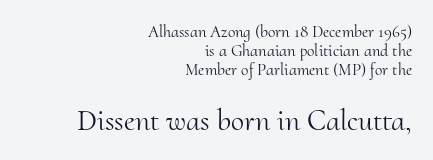
The image shows 30 px light serif type, upright; set right-aligned, tight line spacing (1.11x), normal letter spacing, not underlined; the second (bottom) block is 1.76x larger; medium stroke contrast and a small x-height.
